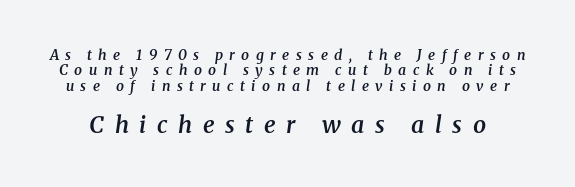
Looking at the ascenders, they clearly lean. The passage shown begins with its smaller block and ends with its larger one. Heft: intermediate — a semibold. Each row of text sits above clean, open space. A typesetter would call this heavily tracked-out type.
